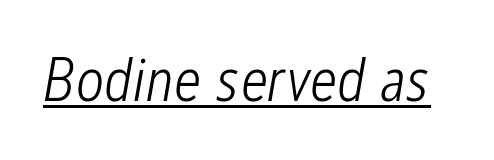
The image shows 62 px light, condensed type, italic (leaning right); set normal letter spacing, underlined; low stroke contrast and a medium x-height.
